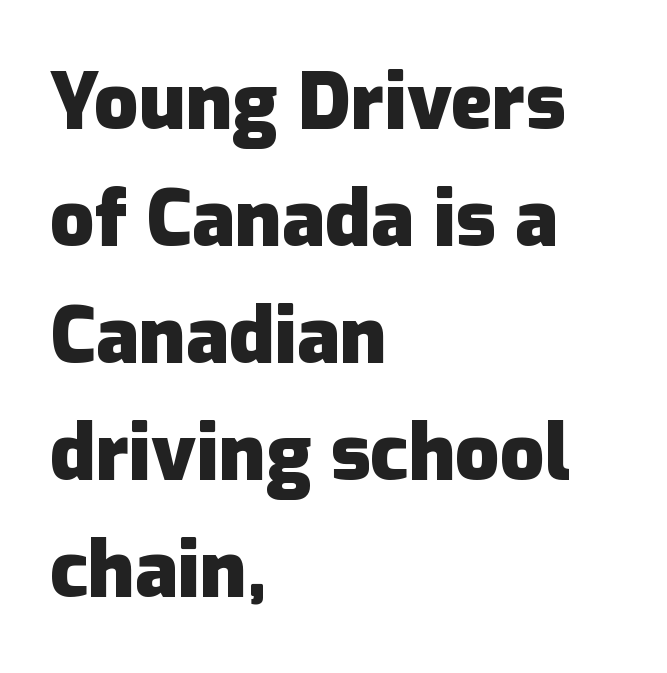
The designer went with a sans here, leaving each stem footless. Compared with typical body copy, the letter spacing here is the same. One-word summary of the alignment: left. Students, observe: this is what conventionally led text looks like. Unmarked baselines from the first word to the last.
